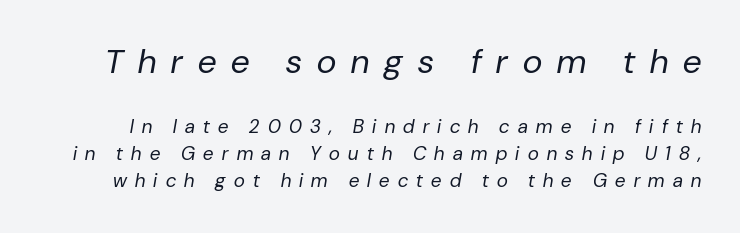
The line-height multiplier appears to be the usual default. Looks like regular typesetting: each glyph gets only the width it needs. Clear beneath every line of the passage. The composition opens big and finishes small. Each word looks stretched out because of the extra space between its letters. A light-to-regular cut is what we see here.
